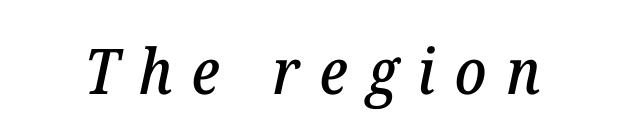
{"serif": "yes", "italic": "yes", "lean": "right", "slant_degrees": 12, "width": "normal", "stroke_contrast": "low", "x_height": "medium", "monospaced": "no", "underline": "no", "letter_spacing": "wide", "letter_spacing_em": 0.31, "glyph_px": 63}
